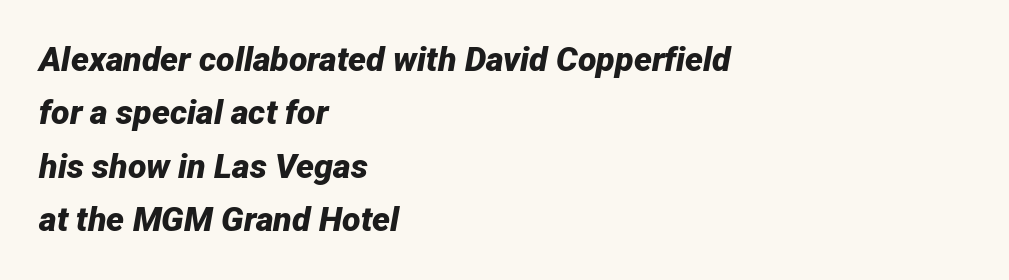
The image shows 34 px bold type, italic (leaning right); set left-aligned, normal line spacing (1.57x), normal letter spacing, not underlined; low stroke contrast and a medium x-height.
